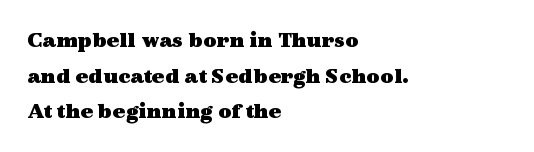
{"italic": "no", "bold": "yes", "underline": "no", "align": "left", "line_spacing": "normal", "line_spacing_ratio": 1.55, "letter_spacing": "normal", "letter_spacing_em": 0.0, "glyph_px": 23}
